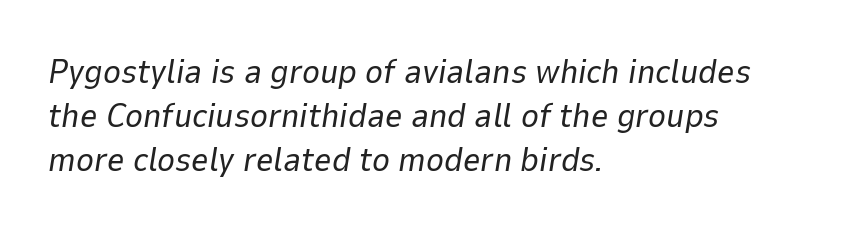
Q: Is the text bold? A: No.
Q: Is the text italic (slanted)? A: Yes, it leans right by about 9 degrees.
Q: Is the text underlined? A: No.
Q: How is the paragraph aligned? A: Left-aligned.
Q: Is the spacing between letters normal or unusually wide? A: Normal.
Q: Is the spacing between lines tight, normal or loose? A: Normal.
Q: Width (condensed, normal, or wide)? A: Normal.
Q: Stroke contrast? A: Low.
Q: x-height? A: Medium.
Q: Monospaced? A: No.
